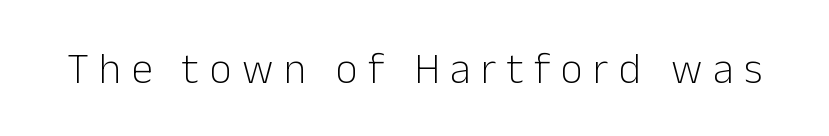
{"serif": "no", "italic": "no", "bold": "no", "weight": "light", "width": "normal", "stroke_contrast": "low", "x_height": "medium", "monospaced": "no", "underline": "no", "letter_spacing": "wide", "letter_spacing_em": 0.24, "glyph_px": 43}
